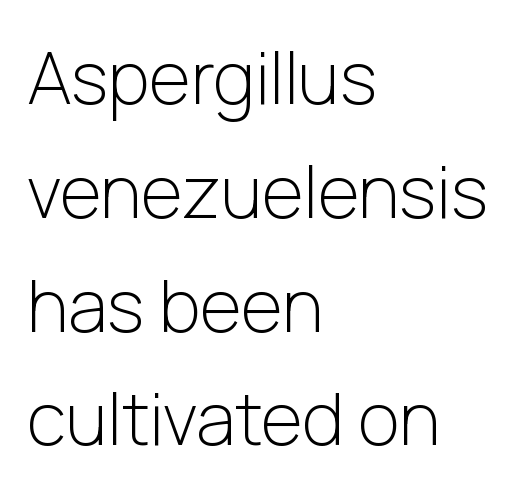
The image shows 72 px light sans-serif type, upright; set left-aligned, normal line spacing (1.58x), normal letter spacing, not underlined; low stroke contrast and a medium x-height.
